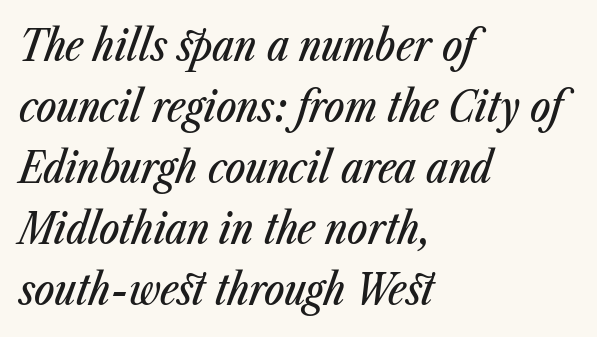
Q: Is the text italic (slanted)? A: Yes, it leans right by about 23 degrees.
Q: Is the text underlined? A: No.
Q: How is the paragraph aligned? A: Left-aligned.
Q: Is the spacing between letters normal or unusually wide? A: Normal.
Q: Is the spacing between lines tight, normal or loose? A: Normal.
Q: Width (condensed, normal, or wide)? A: Condensed.
Q: Stroke contrast? A: Low.
Q: x-height? A: Medium.
Q: Monospaced? A: No.
